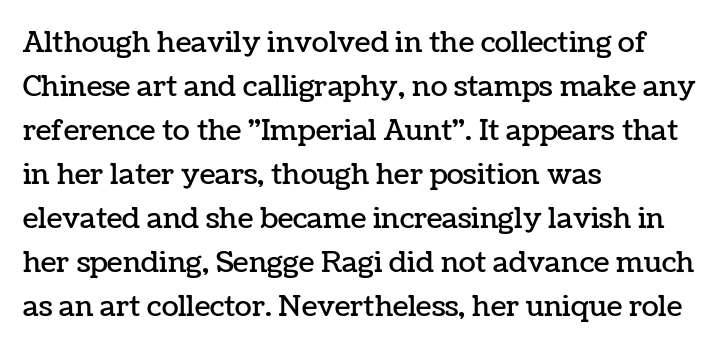
Q: Is the text italic (slanted)? A: No, it is upright.
Q: Is the text underlined? A: No.
Q: How is the paragraph aligned? A: Left-aligned.
Q: Is the spacing between letters normal or unusually wide? A: Normal.
Q: Is the spacing between lines tight, normal or loose? A: Normal.
Q: Width (condensed, normal, or wide)? A: Normal.
Q: Stroke contrast? A: Low.
Q: x-height? A: Medium.
Q: Monospaced? A: No.
